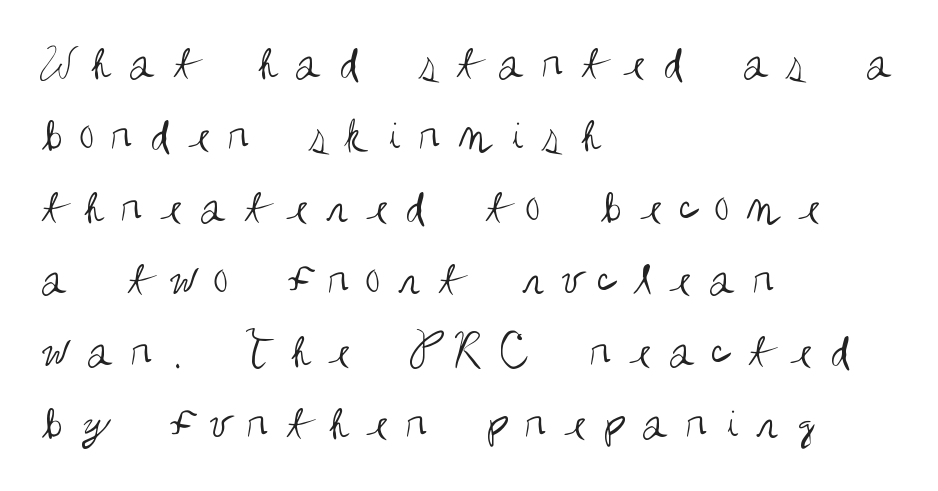
{"serif": "no", "bold": "no", "weight": "regular", "width": "condensed", "stroke_contrast": "medium", "x_height": "large", "monospaced": "no", "underline": "no", "align": "left", "line_spacing": "normal", "line_spacing_ratio": 1.44, "letter_spacing": "wide", "letter_spacing_em": 0.33, "glyph_px": 50}
